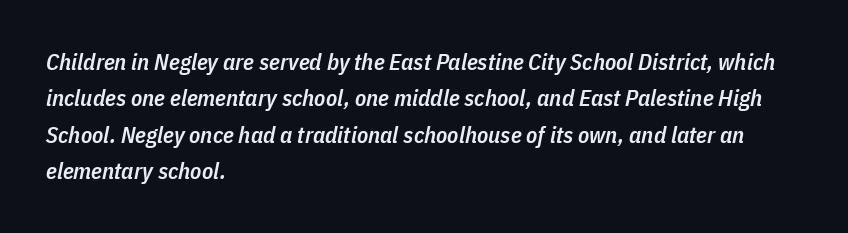
The image shows 23 px text type, italic (leaning right); set left-aligned, normal line spacing (1.58x), normal letter spacing, not underlined.
